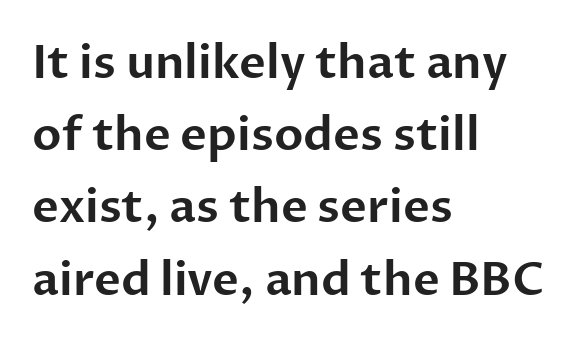
Q: Is the text italic (slanted)? A: No, it is upright.
Q: Is the typeface a serif or a sans-serif typeface? A: Sans-serif.
Q: Is the text underlined? A: No.
Q: How is the paragraph aligned? A: Left-aligned.
Q: Is the spacing between letters normal or unusually wide? A: Normal.
Q: Is the spacing between lines tight, normal or loose? A: Normal.
Q: Width (condensed, normal, or wide)? A: Normal.
Q: Stroke contrast? A: Low.
Q: x-height? A: Medium.
Q: Monospaced? A: No.
